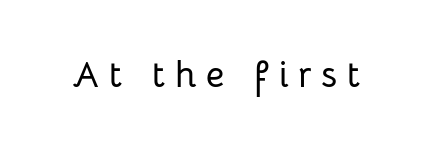
The rendering inserts visible extra space after every character. The type sits square on the baseline with zero lean. Looks like regular typesetting: each glyph gets only the width it needs. Are there feet on the stems? There aren't — it's a sans.
